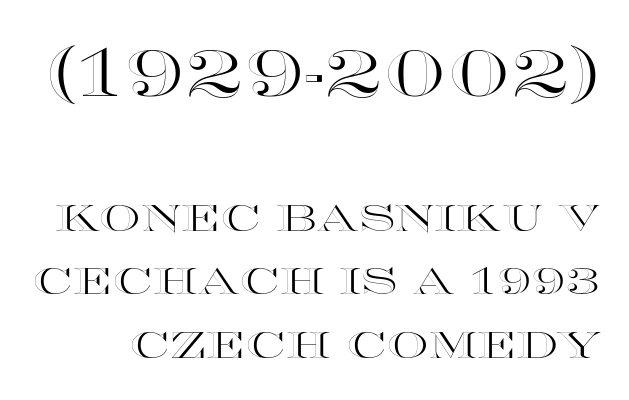
Q: Is the text italic (slanted)? A: No, it is upright.
Q: Is the text underlined? A: No.
Q: Is the spacing between letters normal or unusually wide? A: Normal.
Q: Which block of text is set in a larger size, the first (top) or the second (bottom)? A: The first (top) one.
Q: Width (condensed, normal, or wide)? A: Wide.
Q: x-height? A: Large.
Q: Monospaced? A: No.
